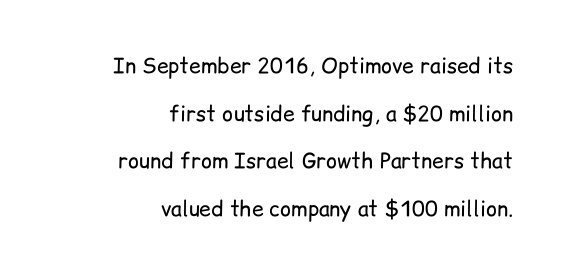
{"italic": "no", "bold": "no", "underline": "no", "align": "right", "line_spacing": "loose", "line_spacing_ratio": 2.27, "letter_spacing": "normal", "letter_spacing_em": 0.0, "glyph_px": 21}
